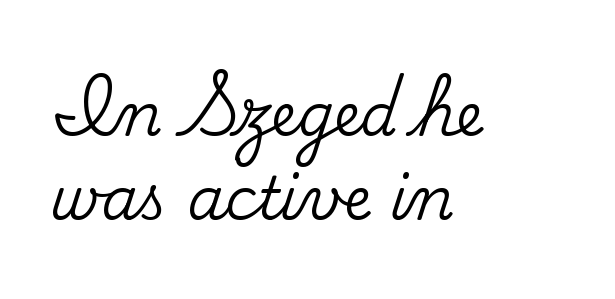
{"width": "normal", "stroke_contrast": "medium", "x_height": "small", "monospaced": "no", "underline": "no", "align": "left", "line_spacing": "normal", "line_spacing_ratio": 1.42, "letter_spacing": "normal", "letter_spacing_em": 0.0, "glyph_px": 59}
